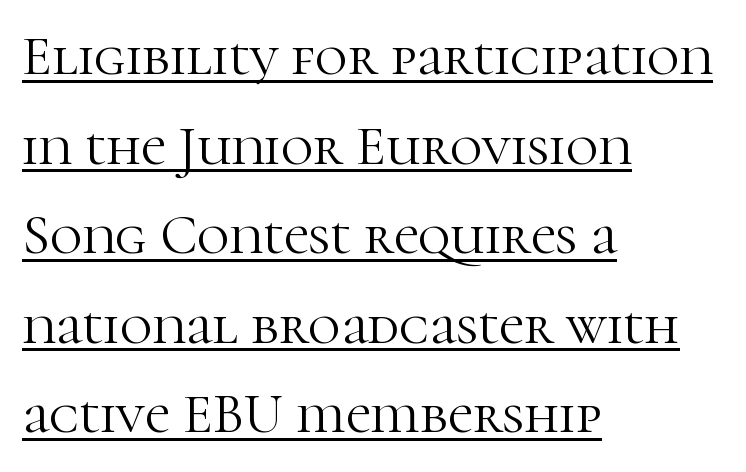
This sample is left-justified, so line endings fall wherever the words run out. Think of a printed novel: that variable character pitch is what you see here. Characters remain perfectly vertical along every line. Every word sits above its own underline. Normally led — the rows are evenly, conventionally spaced.
